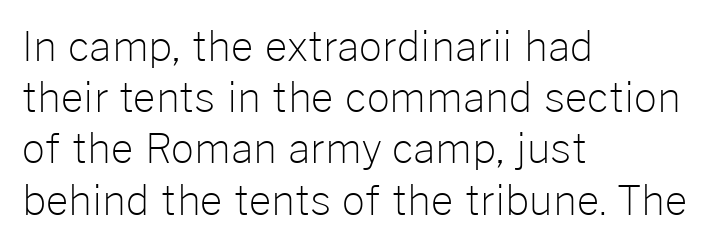
{"serif": "no", "italic": "no", "bold": "no", "weight": "light", "width": "normal", "stroke_contrast": "low", "x_height": "medium", "monospaced": "no", "underline": "no", "align": "left", "line_spacing": "normal", "line_spacing_ratio": 1.28, "letter_spacing": "normal", "letter_spacing_em": 0.0, "glyph_px": 40}
